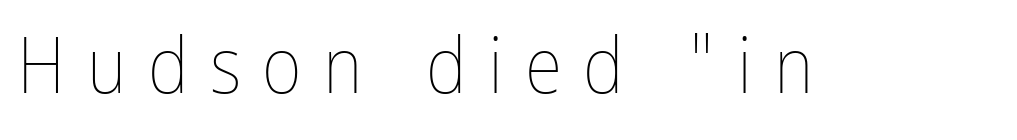
The image shows 77 px thin, condensed type, upright; set unusually wide letter spacing (+0.28 em), not underlined; low stroke contrast and a medium x-height.
